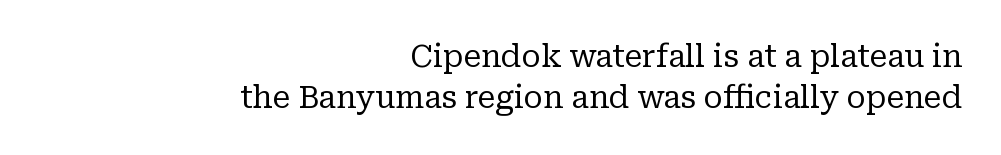
Q: Is the text bold? A: No.
Q: Is the text italic (slanted)? A: No, it is upright.
Q: Is the typeface a serif or a sans-serif typeface? A: Serif.
Q: Is the text underlined? A: No.
Q: How is the paragraph aligned? A: Right-aligned.
Q: Is the spacing between letters normal or unusually wide? A: Normal.
Q: Is the spacing between lines tight, normal or loose? A: Normal.
Q: Width (condensed, normal, or wide)? A: Normal.
Q: Stroke contrast? A: Low.
Q: x-height? A: Medium.
Q: Monospaced? A: No.
